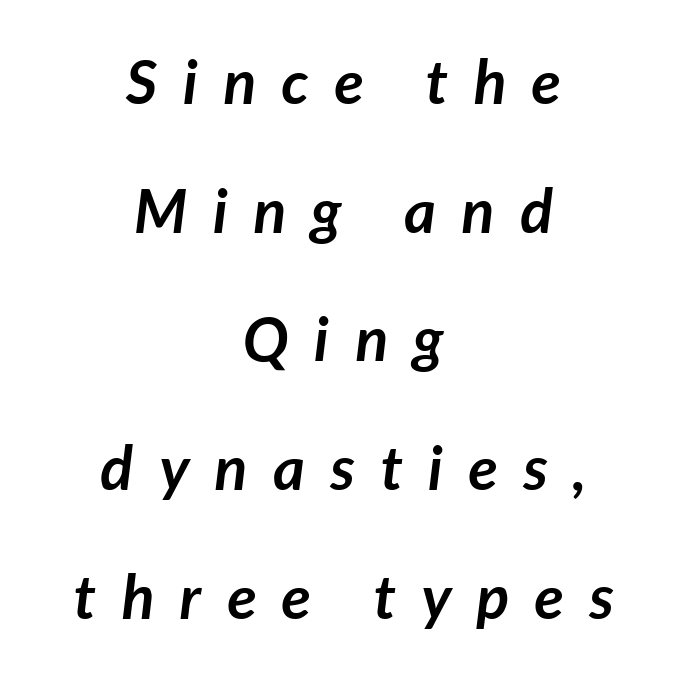
The sample has been set heavy, in full bold. In terms of leading, this rendering errs on the spacious side. If you folded the block vertically in half, each line would mirror itself in length. The typography opts for an oblique posture over an upright one.
